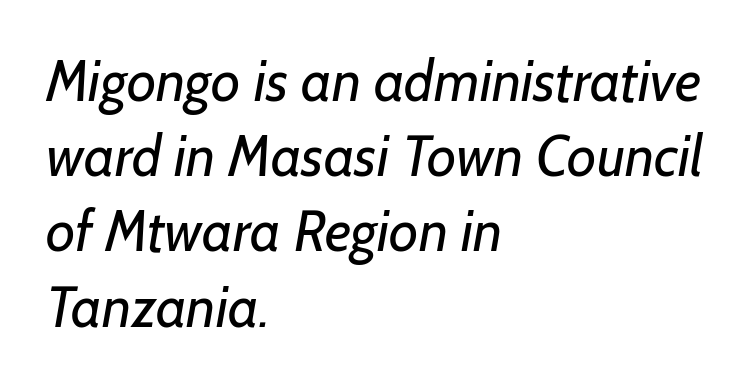
{"serif": "no", "bold": "no", "weight": "regular", "width": "normal", "stroke_contrast": "low", "x_height": "medium", "monospaced": "no", "underline": "no", "align": "left", "line_spacing": "normal", "line_spacing_ratio": 1.32, "letter_spacing": "normal", "letter_spacing_em": 0.0, "glyph_px": 57}
